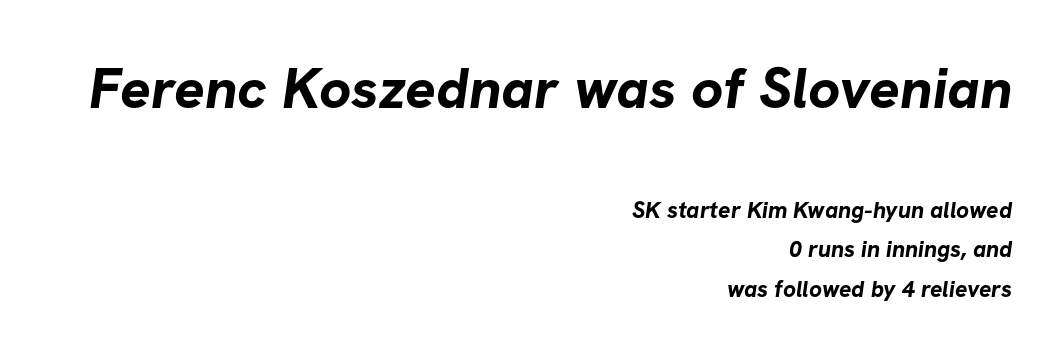
{"serif": "no", "bold": "yes", "weight": "bold", "width": "normal", "stroke_contrast": "low", "x_height": "medium", "monospaced": "no", "underline": "no", "align": "right", "line_spacing_ratio": 1.72, "letter_spacing": "normal", "letter_spacing_em": 0.0, "larger_block": "first", "size_ratio": 2.48, "glyph_px": 57}
